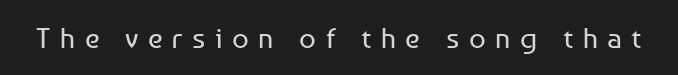
A typesetter would call this heavily tracked-out type. The passage shown is typed in a proportional face where columns would drift. A typesetter would mark this as roman, not italic. The passage shown is typeset with a sans-serif family. Stems and bowls with no extra thickness — not bold. The passage shown is not underscored anywhere.
